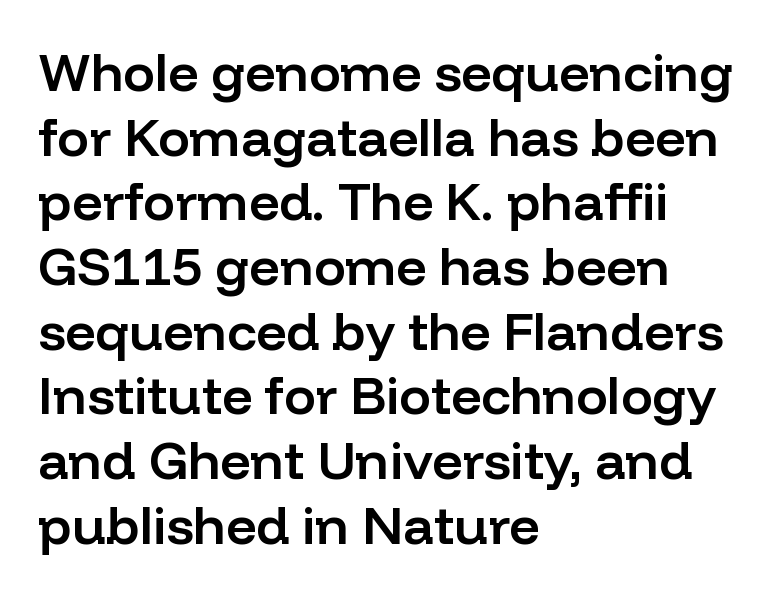
{"serif": "no", "italic": "no", "bold": "semi", "weight": "semibold", "width": "normal", "stroke_contrast": "low", "x_height": "medium", "monospaced": "no", "underline": "no", "align": "left", "line_spacing_ratio": 1.22, "letter_spacing": "normal", "letter_spacing_em": 0.0, "glyph_px": 53}
